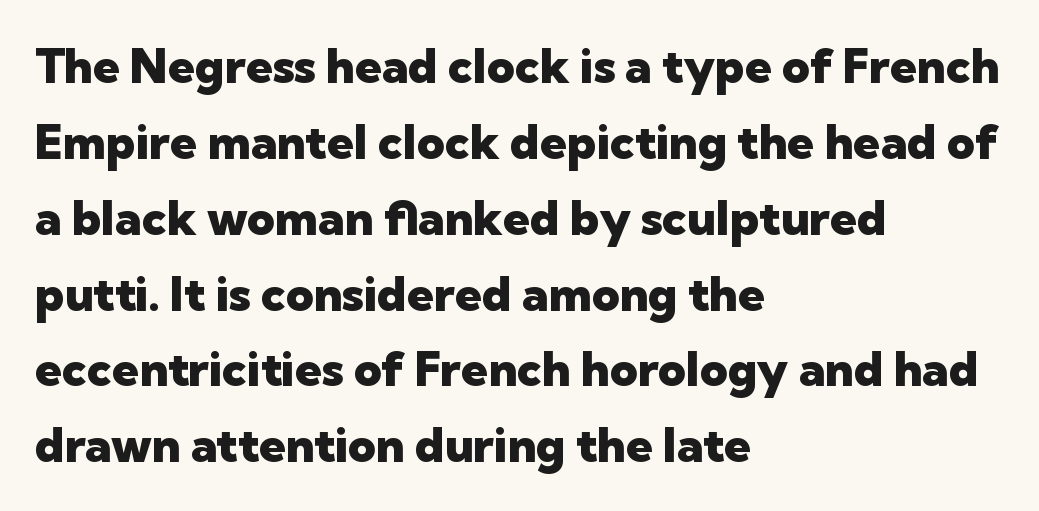
The image shows 48 px heavy sans-serif type, upright; set left-aligned, normal line spacing (1.58x), normal letter spacing, not underlined; low stroke contrast and a medium x-height.
